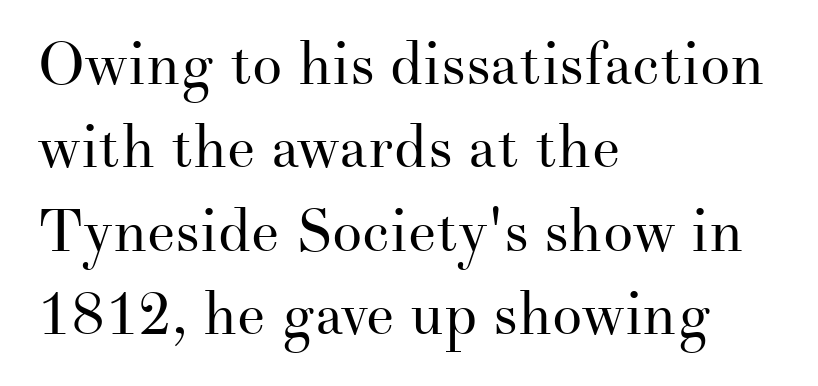
{"serif": "yes", "italic": "no", "bold": "no", "weight": "regular", "width": "normal", "stroke_contrast": "medium", "x_height": "small", "monospaced": "no", "underline": "no", "align": "left", "line_spacing": "normal", "line_spacing_ratio": 1.39, "letter_spacing": "normal", "letter_spacing_em": 0.0, "glyph_px": 60}
